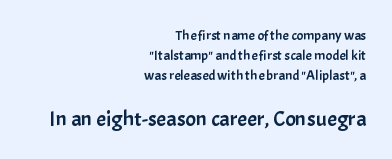
Every stem runs plumb, perpendicular to the baseline. Note: smaller setting up top, larger setting below. In terms of letterspacing, this is plain default setting. A student would call this right alignment; a typographer would say flush right, rag left. Anything drawn beneath the words? Only blank space.
